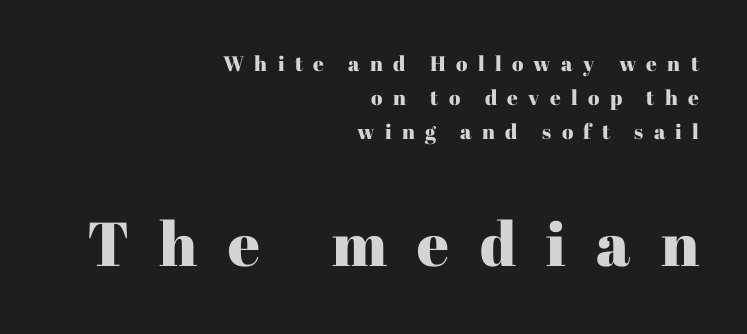
Substantial extra tracking has been applied to these lines. Character widths vary here, with narrow letters taking less room than wide ones. In terms of posture, this sample is upright. What's the leading like? Ordinary, nothing unusual. Each line ends at the same right margin while the left side varies.
